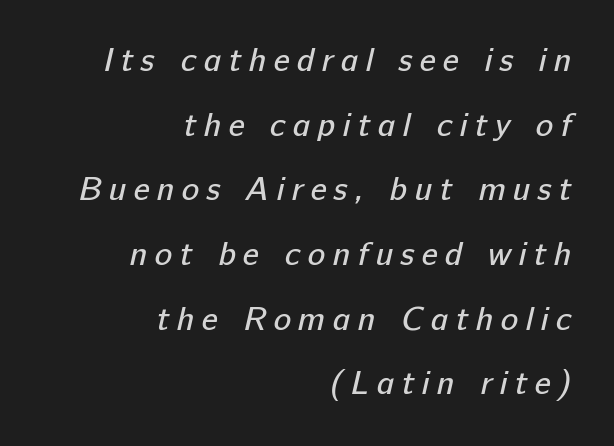
{"serif": "no", "bold": "no", "weight": "regular", "width": "normal", "stroke_contrast": "low", "x_height": "medium", "monospaced": "no", "underline": "no", "align": "right", "line_spacing": "loose", "line_spacing_ratio": 1.96, "letter_spacing": "wide", "letter_spacing_em": 0.22, "glyph_px": 33}
